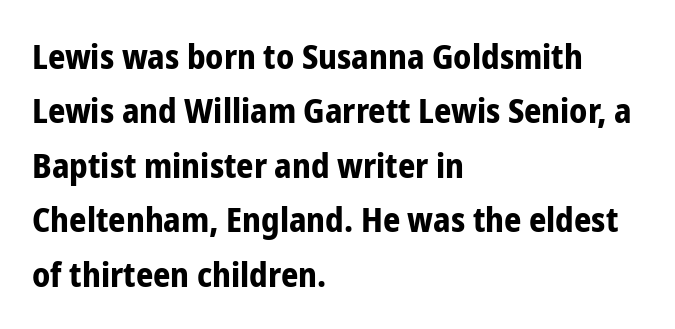
{"serif": "no", "italic": "no", "bold": "yes", "weight": "bold", "width": "condensed", "stroke_contrast": "low", "x_height": "medium", "monospaced": "no", "underline": "no", "align": "left", "line_spacing": "normal", "line_spacing_ratio": 1.6, "letter_spacing": "normal", "letter_spacing_em": 0.0, "glyph_px": 34}
